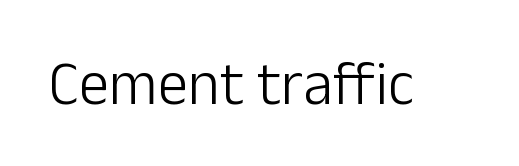
The image shows 61 px light sans-serif type, upright; set normal letter spacing, not underlined; low stroke contrast and a medium x-height.
